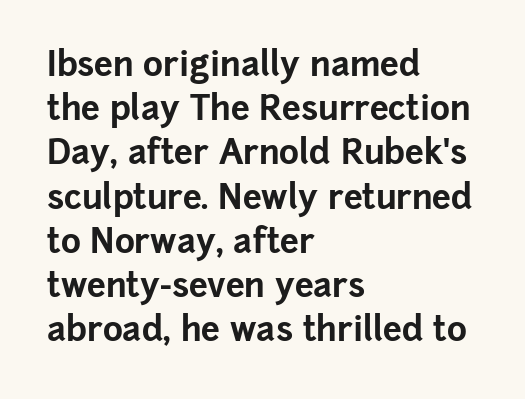
The image shows 34 px bold sans-serif type, upright; set left-aligned, normal line spacing (1.3x), normal letter spacing, not underlined; low stroke contrast and a medium x-height.
